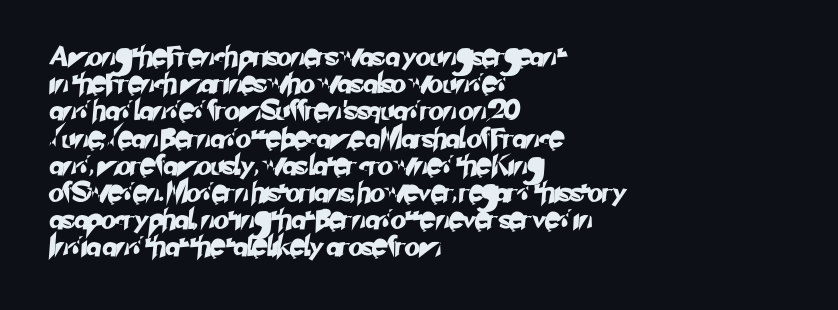
{"underline": "no", "align": "left", "line_spacing": "normal", "line_spacing_ratio": 1.36, "letter_spacing": "normal", "letter_spacing_em": 0.0, "glyph_px": 20}
